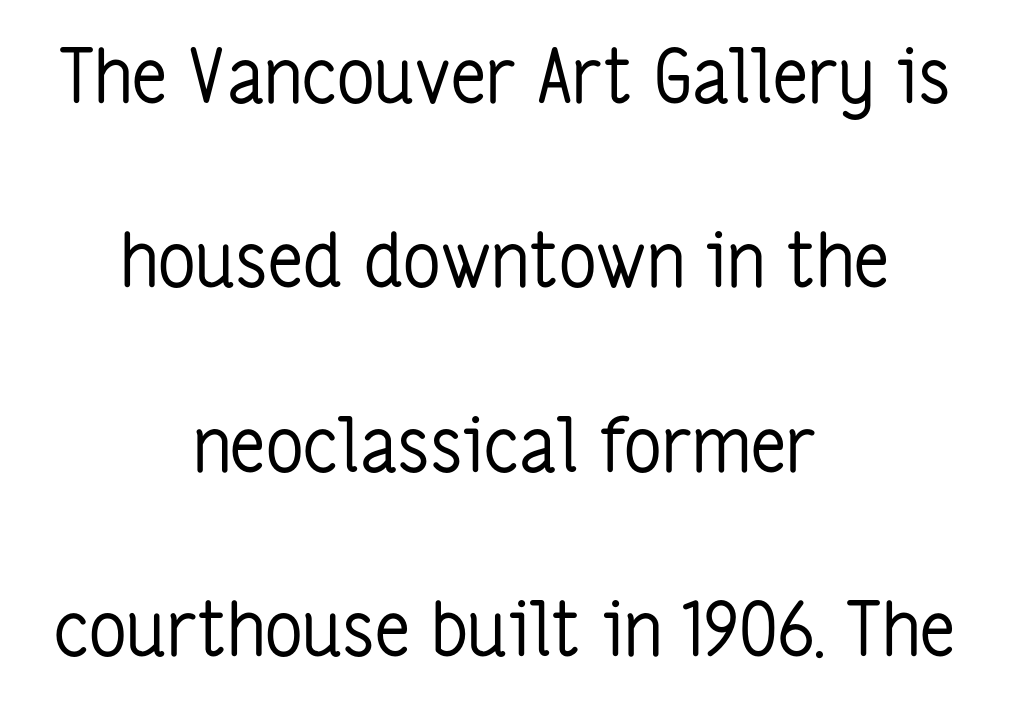
The image shows 74 px regular-weight, condensed sans-serif type, upright; set centered, loose line spacing (2.49x), normal letter spacing, not underlined; low stroke contrast and a medium x-height.
